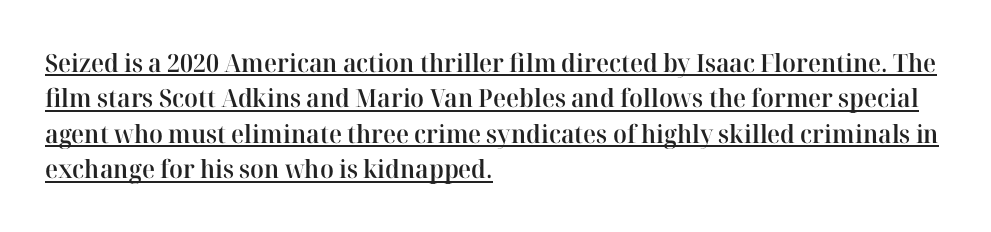
{"italic": "no", "bold": "semi", "underline": "yes", "align": "left", "line_spacing": "normal", "line_spacing_ratio": 1.42, "letter_spacing": "normal", "letter_spacing_em": 0.0, "glyph_px": 25}
